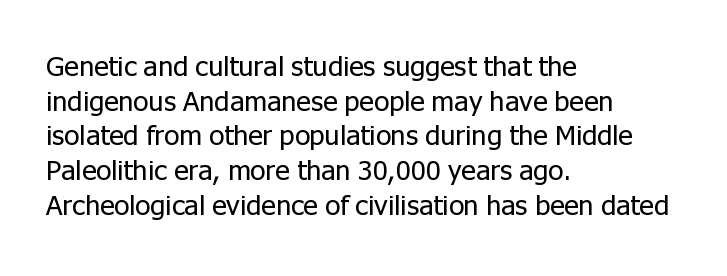
Weight: in the light-to-regular range. The designer went with a sans here, leaving each stem footless. Descenders are the only things crossing below the line. Line starts are locked; line ends wander.
